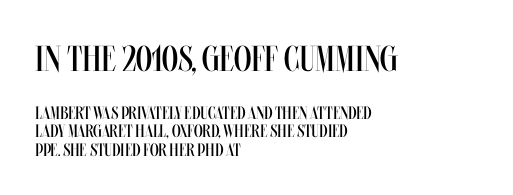
Q: Is the text bold? A: No.
Q: Is the text italic (slanted)? A: No, it is upright.
Q: Is the text underlined? A: No.
Q: How is the paragraph aligned? A: Left-aligned.
Q: Is the spacing between letters normal or unusually wide? A: Normal.
Q: Is the spacing between lines tight, normal or loose? A: Tight.
Q: Which block of text is set in a larger size, the first (top) or the second (bottom)? A: The first (top) one.
Q: Width (condensed, normal, or wide)? A: Condensed.
Q: Stroke contrast? A: Medium.
Q: x-height? A: Large.
Q: Monospaced? A: No.
